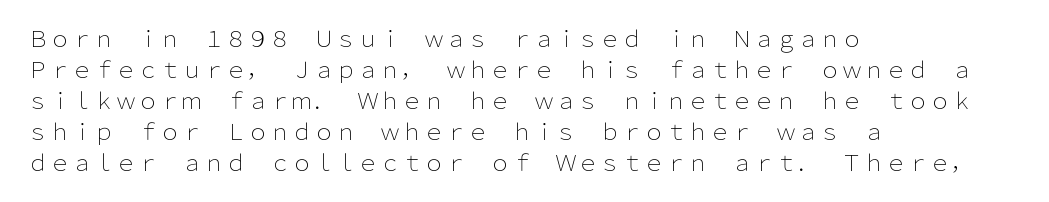
The words here are not underlined. Default kerning and tracking; the words read as compact shapes. The paragraph shown leans on its left margin. Posture: straight, roman, zero tilt. Vertical stems look standard width or narrower in stroke. Vertical spacing — default.
